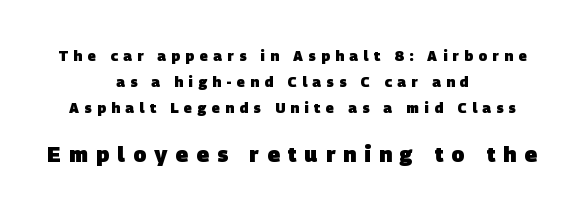
Q: Is the text bold? A: Yes.
Q: Is the text underlined? A: No.
Q: How is the paragraph aligned? A: Centered.
Q: Is the spacing between letters normal or unusually wide? A: Unusually wide.
Q: Which block of text is set in a larger size, the first (top) or the second (bottom)? A: The second (bottom) one.
